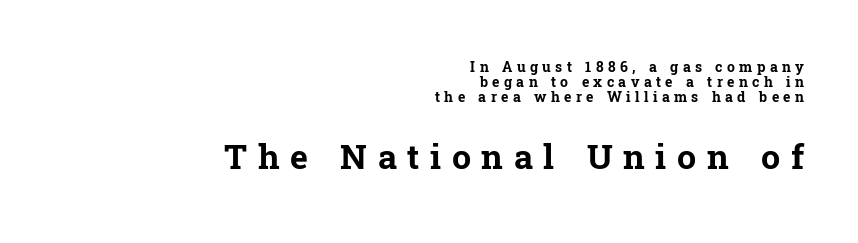
Q: Is the text bold? A: Yes.
Q: Is the text italic (slanted)? A: No, it is upright.
Q: Is the typeface a serif or a sans-serif typeface? A: Serif.
Q: Is the text underlined? A: No.
Q: How is the paragraph aligned? A: Right-aligned.
Q: Is the spacing between letters normal or unusually wide? A: Unusually wide.
Q: Is the spacing between lines tight, normal or loose? A: Tight.
Q: Which block of text is set in a larger size, the first (top) or the second (bottom)? A: The second (bottom) one.
Q: Width (condensed, normal, or wide)? A: Normal.
Q: Stroke contrast? A: Low.
Q: x-height? A: Medium.
Q: Monospaced? A: No.
